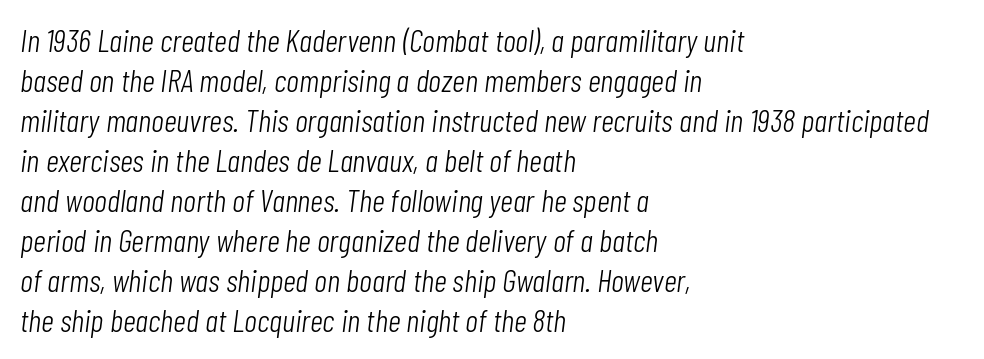
{"italic": "yes", "lean": "right", "slant_degrees": 7, "bold": "no", "weight": "light", "width": "condensed", "stroke_contrast": "low", "x_height": "medium", "monospaced": "no", "underline": "no", "align": "left", "line_spacing": "normal", "line_spacing_ratio": 1.25, "letter_spacing": "normal", "letter_spacing_em": 0.0, "glyph_px": 32}
